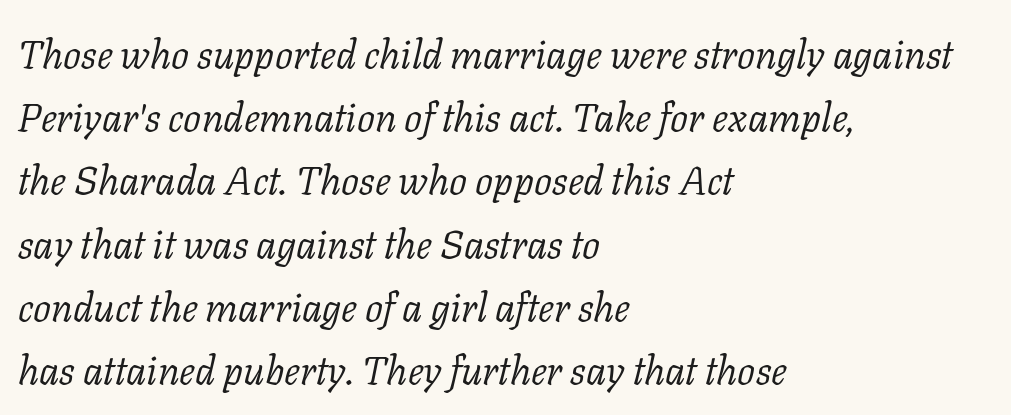
{"serif": "yes", "italic": "yes", "lean": "right", "slant_degrees": 11, "bold": "no", "weight": "light", "width": "normal", "stroke_contrast": "low", "x_height": "medium", "monospaced": "no", "underline": "no", "align": "left", "line_spacing": "normal", "line_spacing_ratio": 1.58, "letter_spacing": "normal", "letter_spacing_em": 0.0, "glyph_px": 40}
